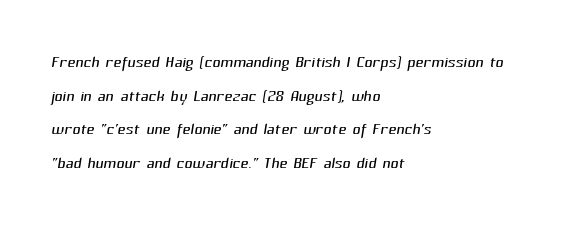
The strokes carry an ordinary text weight at most. Does the copy run flush right? No — it runs flush left. The type is set solid horizontally, with unmodified tracking. Successive baselines arrive at the customary interval. The area under the type is left untouched.
